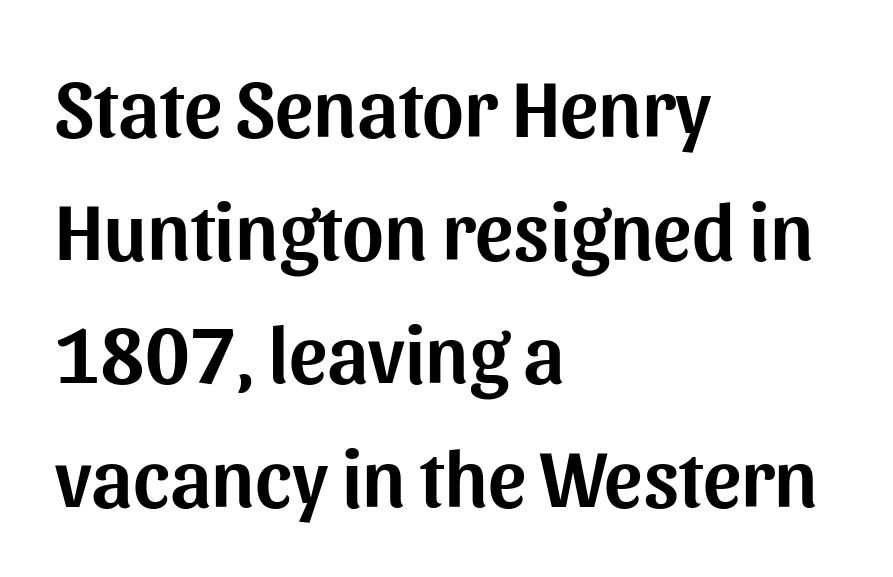
Characters remain perfectly vertical along every line. The paragraph shown leans on its left margin. The designer went with a sans here, leaving each stem footless. These lines are rendered in a variable-pitch font.
